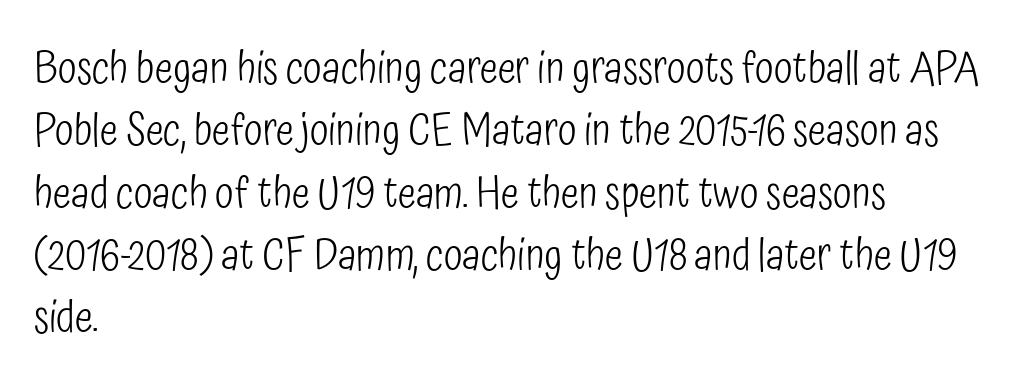
The image shows 43 px light, condensed sans-serif type, upright; set left-aligned, normal line spacing (1.45x), normal letter spacing, not underlined; low stroke contrast and a medium x-height.
